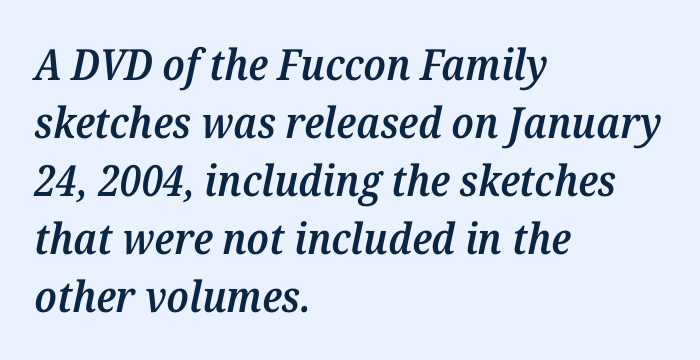
Q: Is the text bold? A: Semi-bold.
Q: Is the text italic (slanted)? A: Yes, it leans right by about 12 degrees.
Q: Is the typeface a serif or a sans-serif typeface? A: Serif.
Q: Is the text underlined? A: No.
Q: How is the paragraph aligned? A: Left-aligned.
Q: Is the spacing between letters normal or unusually wide? A: Normal.
Q: Is the spacing between lines tight, normal or loose? A: Normal.
Q: Width (condensed, normal, or wide)? A: Normal.
Q: Stroke contrast? A: Medium.
Q: x-height? A: Medium.
Q: Monospaced? A: No.
